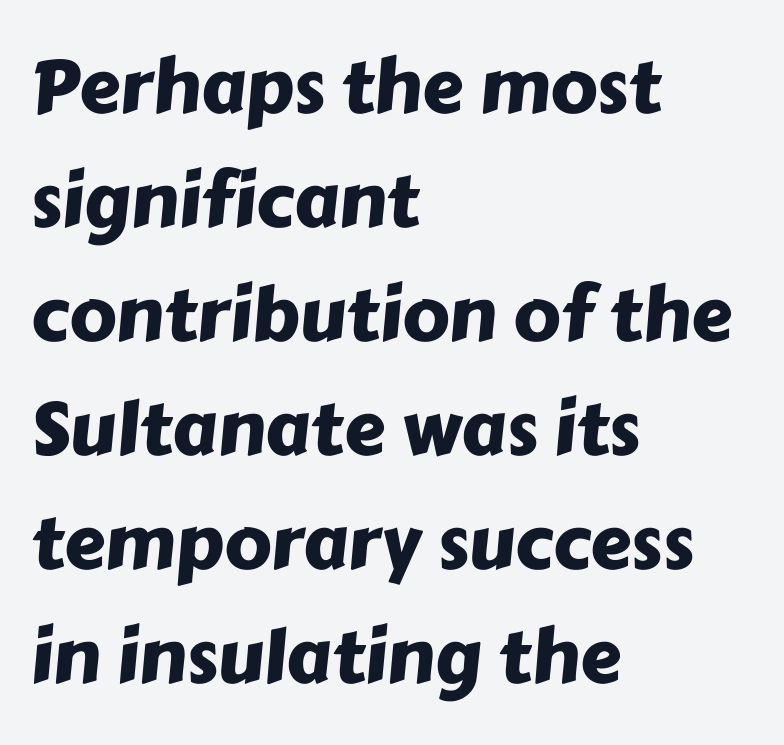
Q: Is the typeface a serif or a sans-serif typeface? A: Sans-serif.
Q: Is the text underlined? A: No.
Q: How is the paragraph aligned? A: Left-aligned.
Q: Is the spacing between letters normal or unusually wide? A: Normal.
Q: Is the spacing between lines tight, normal or loose? A: Normal.
Q: Width (condensed, normal, or wide)? A: Normal.
Q: Stroke contrast? A: Low.
Q: x-height? A: Medium.
Q: Monospaced? A: No.
